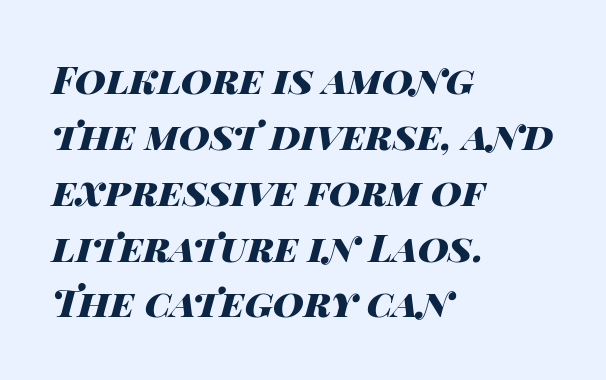
The glyphs look as if they've been sheared to an angle. A full-strength bold gives these letters their thick strokes. Words float on clear page, feet unadorned. Does extra space separate the letters? No, they use regular spacing.
